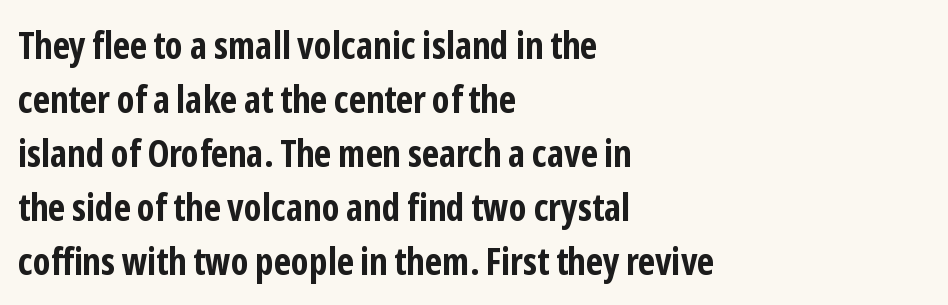
{"serif": "no", "italic": "no", "bold": "yes", "weight": "bold", "width": "condensed", "stroke_contrast": "low", "x_height": "medium", "monospaced": "no", "underline": "no", "align": "left", "line_spacing": "normal", "line_spacing_ratio": 1.42, "letter_spacing": "normal", "letter_spacing_em": 0.0, "glyph_px": 38}
